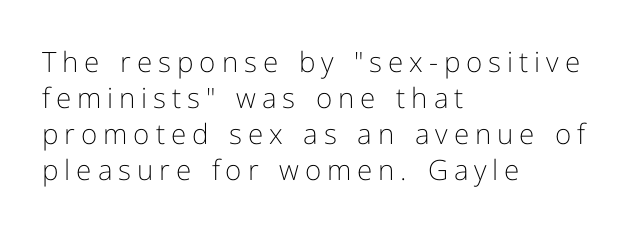
The leading is moderate, giving the passage an even texture. The text was rendered using a sans face with plain stroke endings. Where is the straight margin? On the left. These lines are rendered in a variable-pitch font. Weight: not bold — regular or lighter.
